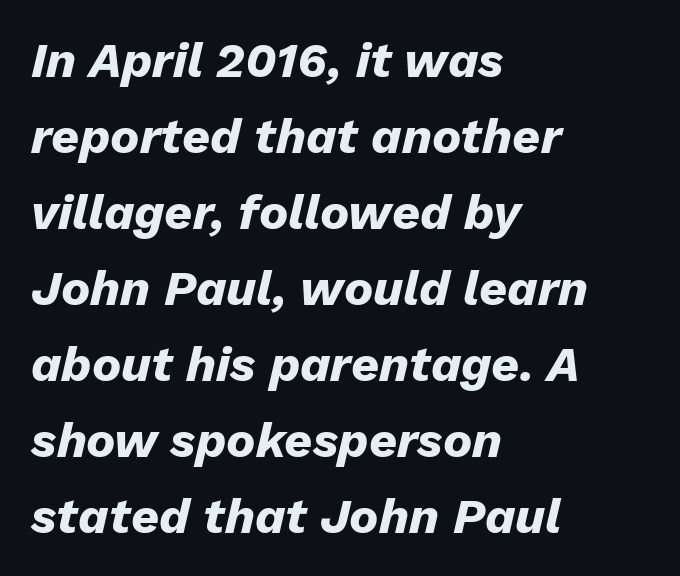
This sample has the flowing, uneven cadence of proportional lettering. Bold? Absolutely — the strokes are thick and heavy. Layout note: lines flush left. Baseline-to-baseline distance is the conventional proportion of letter height. The rendering applies a slant to the glyphs. Here the glyphs are tracked normally, forming tight word shapes.
